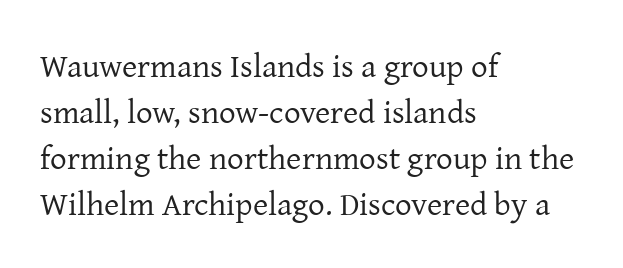
{"serif": "yes", "italic": "no", "bold": "no", "weight": "regular", "width": "normal", "stroke_contrast": "low", "x_height": "medium", "monospaced": "no", "underline": "no", "align": "left", "line_spacing": "normal", "line_spacing_ratio": 1.39, "letter_spacing": "normal", "letter_spacing_em": 0.0, "glyph_px": 33}
